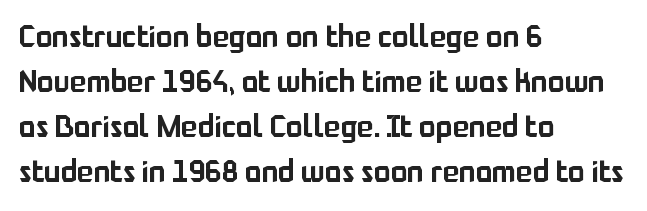
{"serif": "no", "italic": "no", "width": "normal", "stroke_contrast": "low", "x_height": "medium", "monospaced": "no", "underline": "no", "align": "left", "line_spacing": "normal", "line_spacing_ratio": 1.45, "letter_spacing": "normal", "letter_spacing_em": 0.0, "glyph_px": 31}
